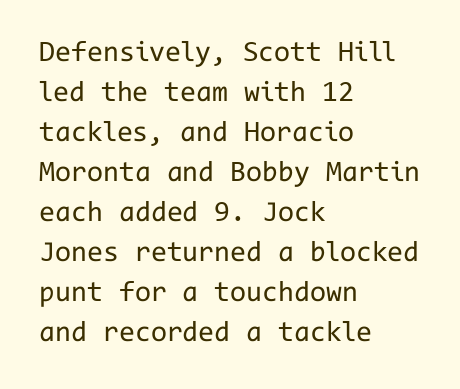
Q: Is the text bold? A: No.
Q: Is the text italic (slanted)? A: No, it is upright.
Q: Is the typeface a serif or a sans-serif typeface? A: Sans-serif.
Q: Is the text underlined? A: No.
Q: How is the paragraph aligned? A: Left-aligned.
Q: Is the spacing between letters normal or unusually wide? A: Normal.
Q: Is the spacing between lines tight, normal or loose? A: Normal.
Q: Width (condensed, normal, or wide)? A: Normal.
Q: Stroke contrast? A: Low.
Q: x-height? A: Medium.
Q: Monospaced? A: Yes.
